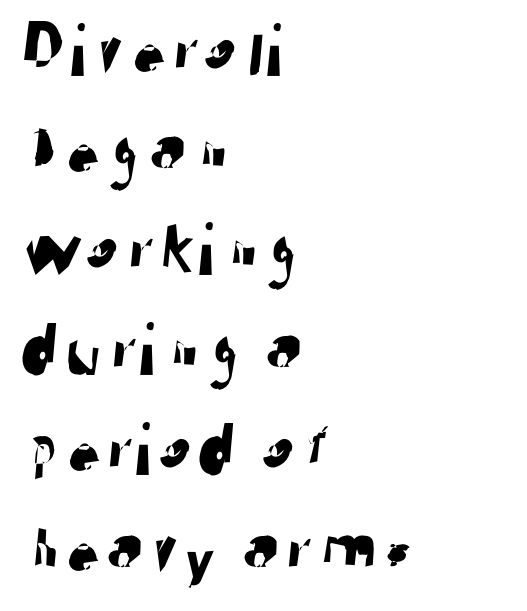
{"serif": "no", "width": "normal", "stroke_contrast": "low", "x_height": "medium", "monospaced": "no", "underline": "no", "align": "left", "line_spacing": "normal", "line_spacing_ratio": 1.33, "letter_spacing": "normal", "letter_spacing_em": 0.0, "glyph_px": 75}
